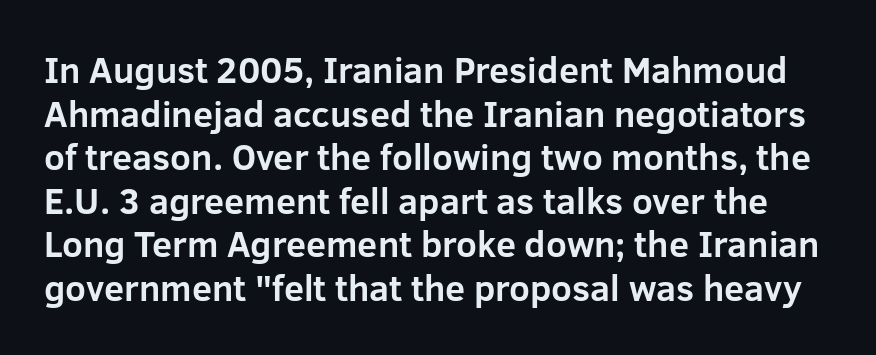
To sum up the face: it is a sans, with no serifs. Heavy-handed strokes throughout: this text is bold. In terms of posture, this sample is upright. Lines of text with bare space underneath.
